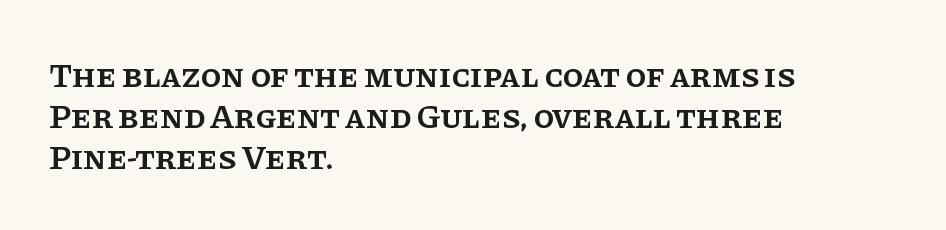
{"serif": "yes", "italic": "no", "bold": "semi", "weight": "semibold", "width": "normal", "stroke_contrast": "low", "x_height": "large", "monospaced": "no", "underline": "no", "align": "left", "line_spacing_ratio": 1.21, "letter_spacing": "normal", "letter_spacing_em": 0.0, "glyph_px": 34}
